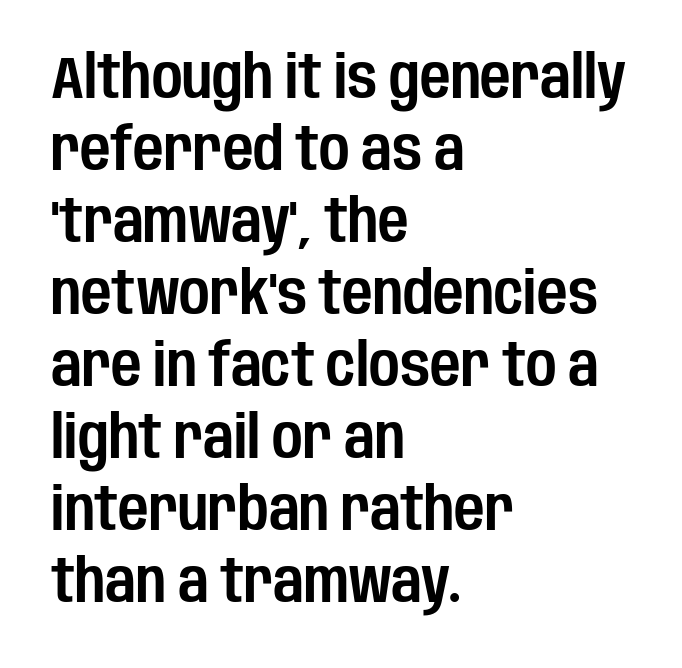
Q: Is the text italic (slanted)? A: No, it is upright.
Q: Is the typeface a serif or a sans-serif typeface? A: Sans-serif.
Q: Is the text underlined? A: No.
Q: How is the paragraph aligned? A: Left-aligned.
Q: Is the spacing between letters normal or unusually wide? A: Normal.
Q: Width (condensed, normal, or wide)? A: Condensed.
Q: Stroke contrast? A: Low.
Q: x-height? A: Large.
Q: Monospaced? A: No.
